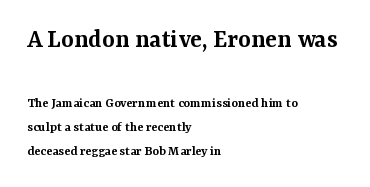
{"italic": "no", "bold": "semi", "underline": "no", "align": "left", "line_spacing_ratio": 1.74, "letter_spacing": "normal", "letter_spacing_em": 0.0, "larger_block": "first", "size_ratio": 1.93, "glyph_px": 27}
